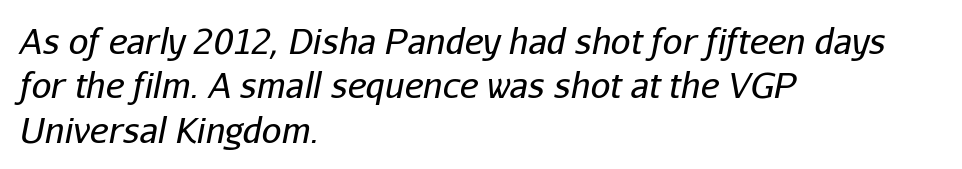
The image shows 35 px regular-weight type, italic (leaning right); set left-aligned, normal line spacing (1.27x), normal letter spacing, not underlined; low stroke contrast and a medium x-height.
